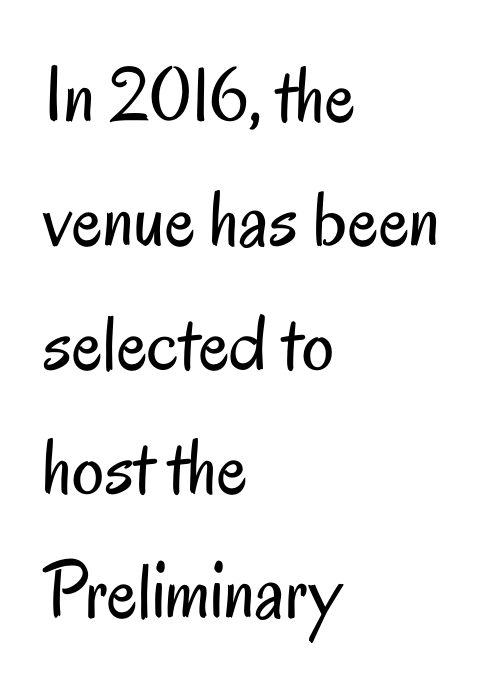
Q: Is the text bold? A: No.
Q: Is the text italic (slanted)? A: No, it is upright.
Q: Is the typeface a serif or a sans-serif typeface? A: Sans-serif.
Q: Is the text underlined? A: No.
Q: How is the paragraph aligned? A: Left-aligned.
Q: Is the spacing between letters normal or unusually wide? A: Normal.
Q: Is the spacing between lines tight, normal or loose? A: Normal.
Q: Width (condensed, normal, or wide)? A: Condensed.
Q: Stroke contrast? A: Low.
Q: x-height? A: Small.
Q: Monospaced? A: No.
